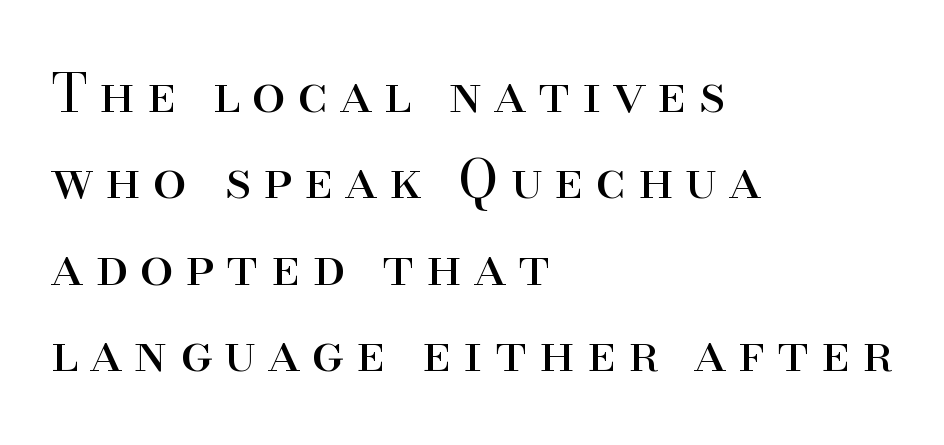
Q: Is the text bold? A: No.
Q: Is the text italic (slanted)? A: No, it is upright.
Q: Is the typeface a serif or a sans-serif typeface? A: Serif.
Q: Is the text underlined? A: No.
Q: How is the paragraph aligned? A: Left-aligned.
Q: Is the spacing between letters normal or unusually wide? A: Unusually wide.
Q: Is the spacing between lines tight, normal or loose? A: Normal.
Q: Width (condensed, normal, or wide)? A: Normal.
Q: Stroke contrast? A: High.
Q: x-height? A: Small.
Q: Monospaced? A: No.
